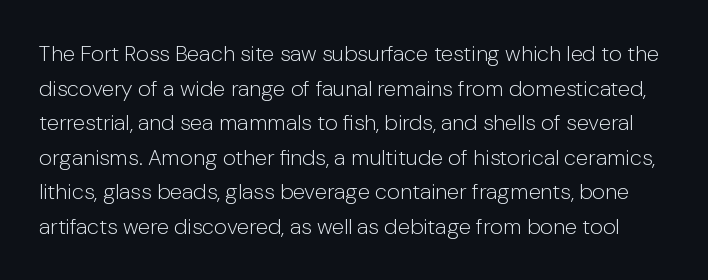
The image shows 22 px text type, upright; set normal line spacing (1.57x), normal letter spacing, not underlined.
